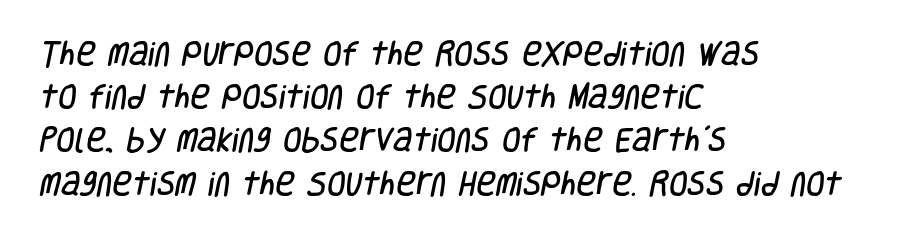
{"underline": "no", "align": "left", "line_spacing": "normal", "line_spacing_ratio": 1.6, "letter_spacing": "normal", "letter_spacing_em": 0.0, "glyph_px": 27}
